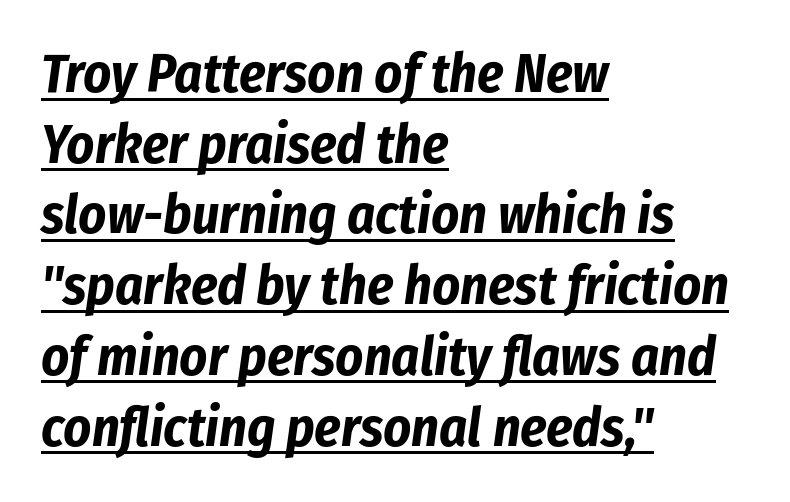
Q: Is the text bold? A: Yes.
Q: Is the text italic (slanted)? A: Yes, it leans right by about 8 degrees.
Q: Is the text underlined? A: Yes.
Q: How is the paragraph aligned? A: Left-aligned.
Q: Is the spacing between letters normal or unusually wide? A: Normal.
Q: Is the spacing between lines tight, normal or loose? A: Normal.
Q: Width (condensed, normal, or wide)? A: Condensed.
Q: Stroke contrast? A: Low.
Q: x-height? A: Medium.
Q: Monospaced? A: No.
